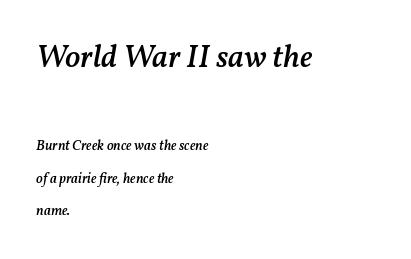
The passage shown is semibold, sitting just below true bold. Do the characters align in a grid? No, the font is proportional. The block of text is sparse from top to bottom, with ample space between rows. The passage shown is not underscored anywhere.
